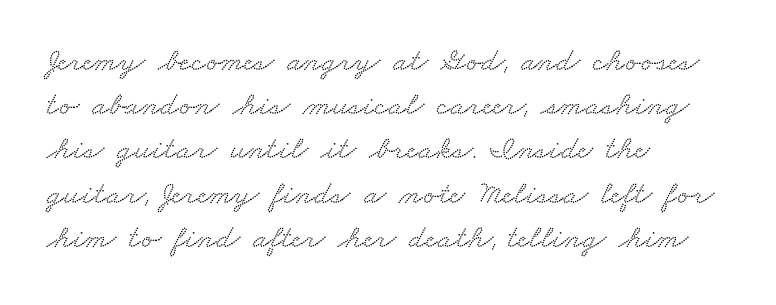
{"width": "wide", "stroke_contrast": "low", "x_height": "small", "monospaced": "no", "underline": "no", "align": "left", "line_spacing": "normal", "line_spacing_ratio": 1.34, "letter_spacing": "normal", "letter_spacing_em": 0.0, "glyph_px": 33}
